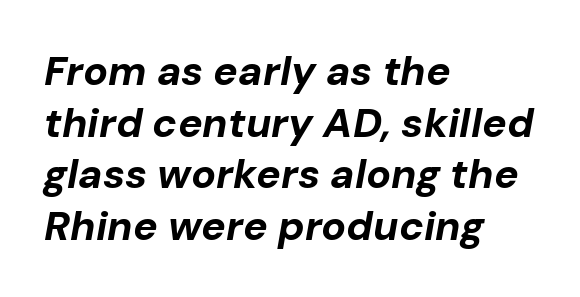
{"italic": "yes", "lean": "right", "slant_degrees": 10, "bold": "yes", "weight": "bold", "width": "normal", "stroke_contrast": "low", "x_height": "medium", "monospaced": "no", "underline": "no", "align": "left", "line_spacing": "normal", "line_spacing_ratio": 1.26, "letter_spacing": "normal", "letter_spacing_em": 0.0, "glyph_px": 41}
